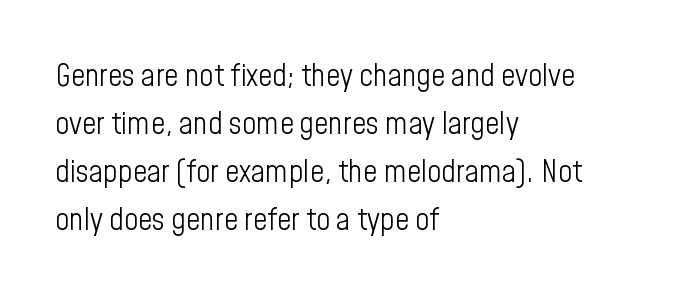
The image shows 31 px light, condensed sans-serif type, upright; set left-aligned, normal line spacing (1.55x), normal letter spacing, not underlined; low stroke contrast and a medium x-height.
